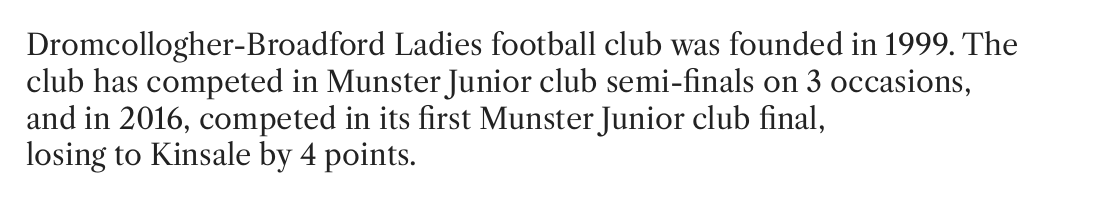
The image shows 29 px regular-weight serif type, upright; set left-aligned, normal line spacing (1.27x), normal letter spacing, not underlined; medium stroke contrast and a medium x-height.
